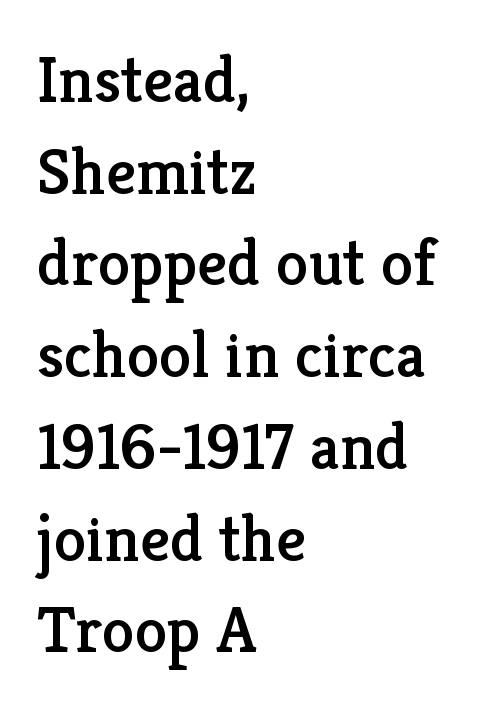
{"serif": "yes", "italic": "no", "width": "normal", "stroke_contrast": "low", "x_height": "medium", "monospaced": "no", "underline": "no", "align": "left", "line_spacing": "normal", "line_spacing_ratio": 1.39, "letter_spacing": "normal", "letter_spacing_em": 0.0, "glyph_px": 66}
